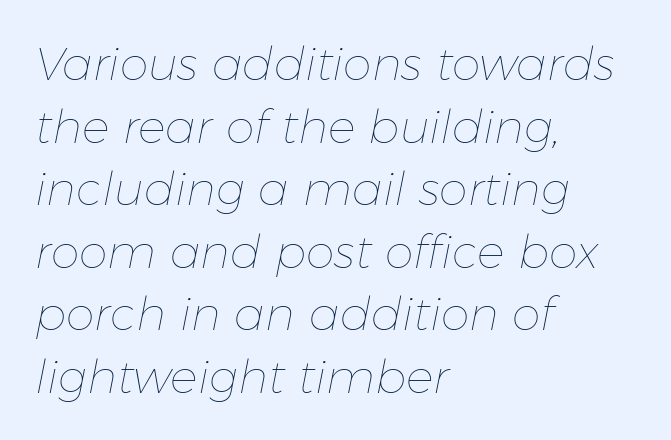
Italic? Definitely — the glyphs are oblique. Do the characters align in a grid? No, the font is proportional. The area under the type is left untouched. The characters are drawn with everyday or finer stroke widths.
